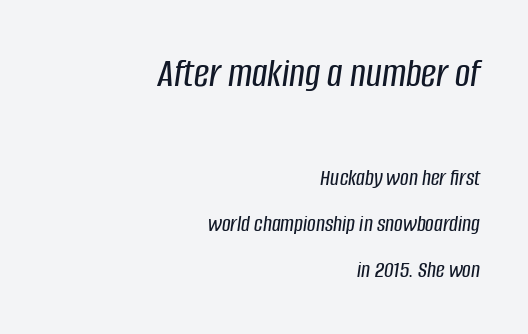
Proportional: the letters do not fall into vertical columns. A typesetter would call this zero additional tracking. Typesetter's note — upper block bumped up in size, lower block left smaller. Successive baselines arrive slowly, with a big drop between each. Characters are canted at an angle relative to the baseline's perpendicular.
